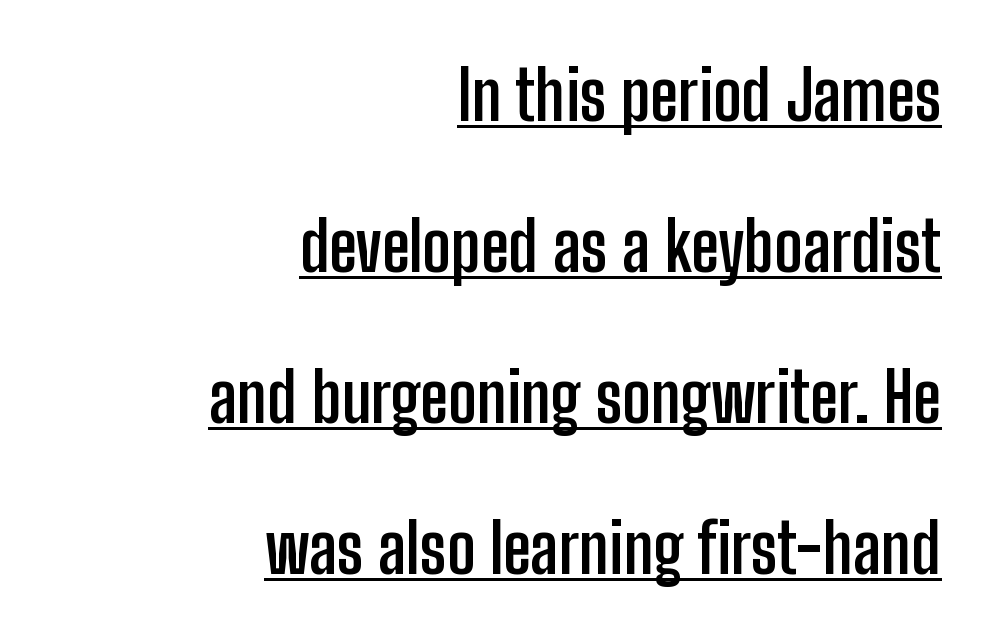
Short note: letters normally spaced. The rendering shows plain stroke endings on the letterforms — a sans-serif design. Posture: vertical. In designer terms, the underline attribute is active on this setting.
